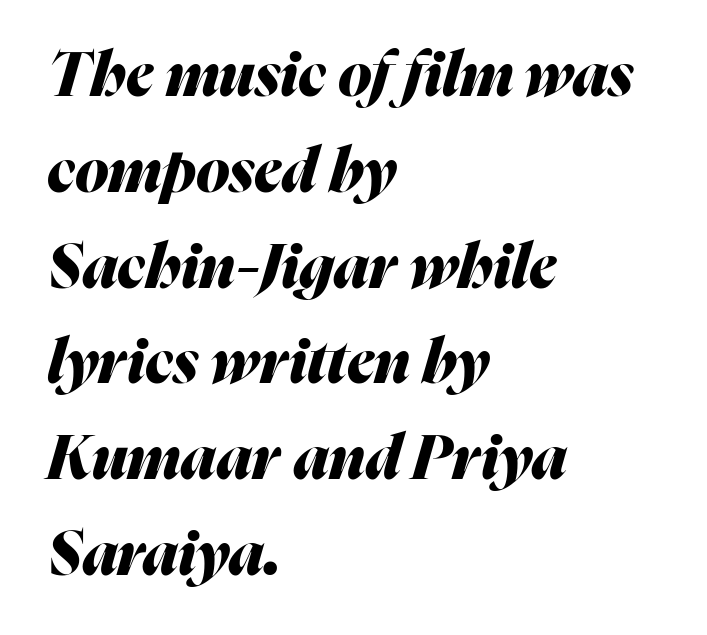
The image shows 61 px heavy type, italic (leaning right); set left-aligned, normal line spacing (1.57x), normal letter spacing, not underlined; medium stroke contrast and a medium x-height.
